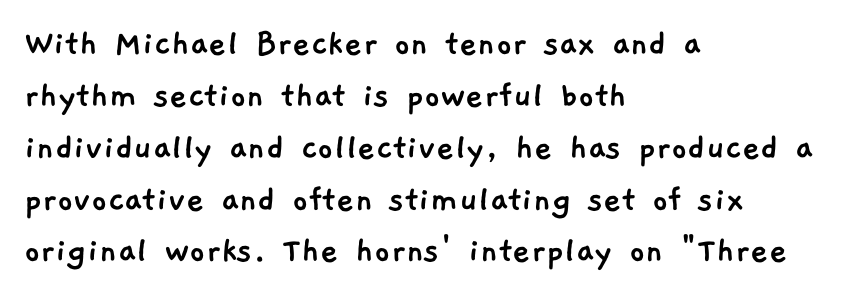
{"serif": "no", "width": "normal", "stroke_contrast": "low", "x_height": "medium", "monospaced": "no", "underline": "no", "align": "left", "line_spacing": "normal", "line_spacing_ratio": 1.33, "letter_spacing": "normal", "letter_spacing_em": 0.0, "glyph_px": 39}
